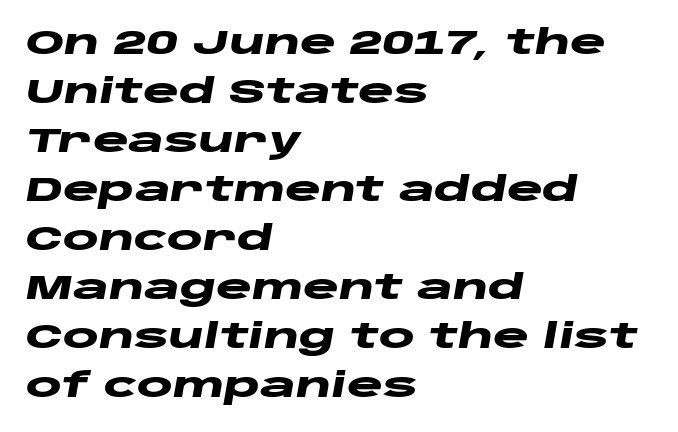
{"italic": "yes", "lean": "right", "slant_degrees": 10, "bold": "yes", "weight": "heavy", "width": "wide", "stroke_contrast": "low", "x_height": "large", "monospaced": "no", "underline": "no", "align": "left", "line_spacing": "normal", "line_spacing_ratio": 1.44, "letter_spacing": "normal", "letter_spacing_em": 0.0, "glyph_px": 34}
